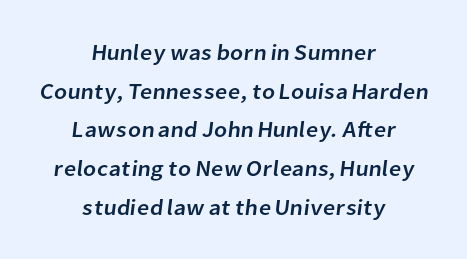
{"underline": "no", "align": "center", "line_spacing_ratio": 1.76, "letter_spacing": "normal", "letter_spacing_em": 0.0, "glyph_px": 22}
